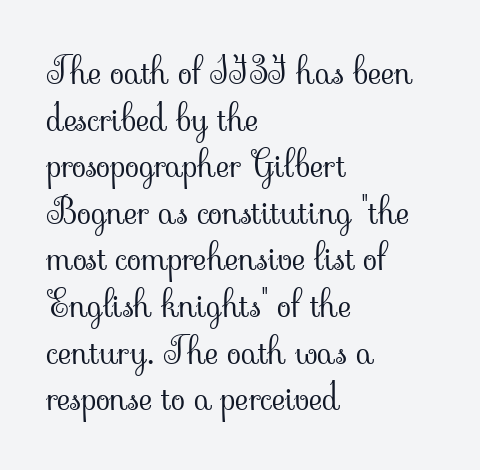
The image shows 37 px light serif type, upright; set left-aligned, normal line spacing (1.26x), normal letter spacing, not underlined; low stroke contrast and a small x-height.
